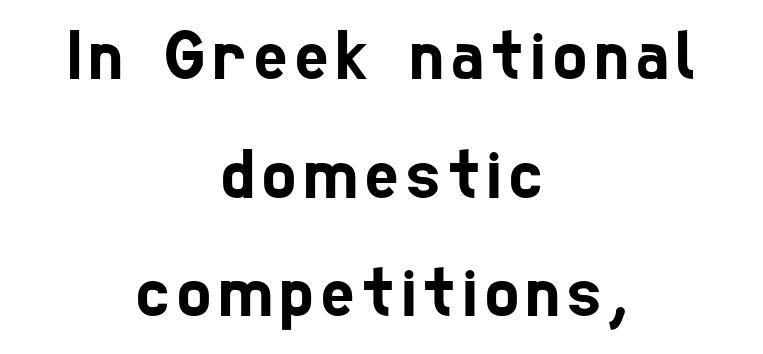
{"serif": "no", "width": "condensed", "stroke_contrast": "low", "x_height": "medium", "monospaced": "no", "underline": "no", "align": "center", "line_spacing": "normal", "line_spacing_ratio": 1.67, "glyph_px": 71}
